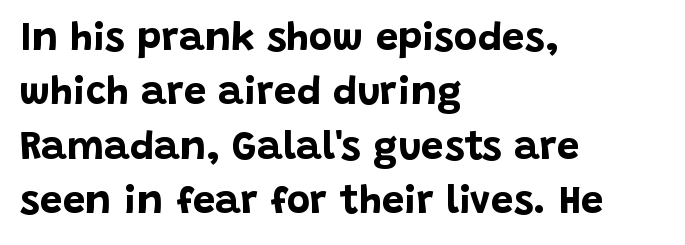
Each letter keeps its own natural width here, so spacing adapts to shape. What stands out about the letter spacing? Nothing — it is the standard amount. Vertical spacing — default. Casual observation: everything's shoved over to the left.
